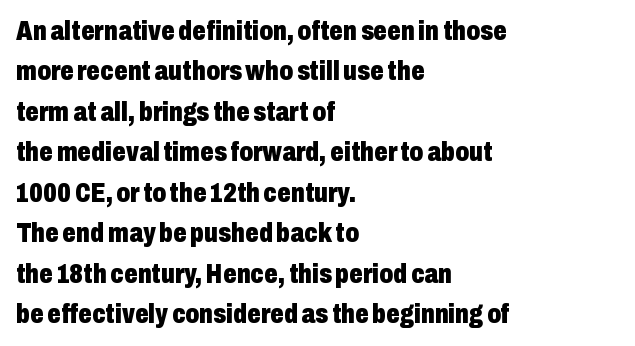
{"italic": "no", "bold": "yes", "underline": "no", "align": "left", "line_spacing": "normal", "line_spacing_ratio": 1.5, "letter_spacing": "normal", "letter_spacing_em": 0.0, "glyph_px": 27}
